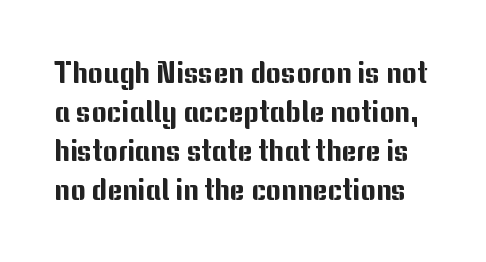
The image shows 29 px sans-serif type, upright; set normal line spacing (1.35x), normal letter spacing, not underlined; medium stroke contrast and a medium x-height.
